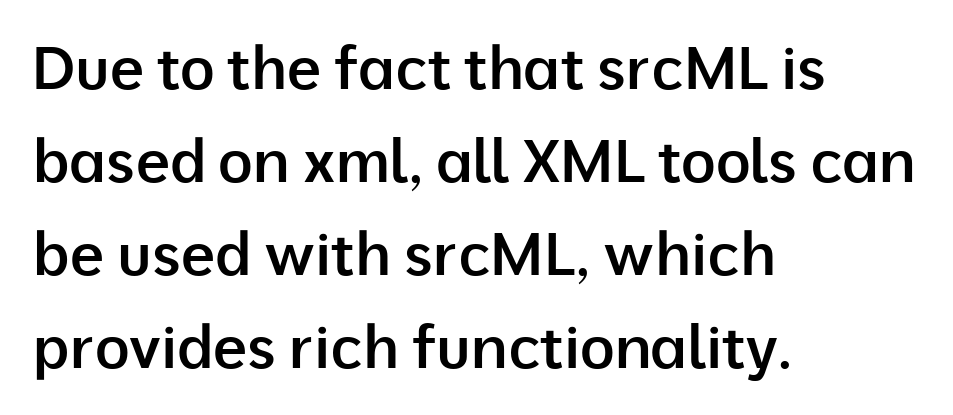
Q: Is the text bold? A: Semi-bold.
Q: Is the text italic (slanted)? A: No, it is upright.
Q: Is the typeface a serif or a sans-serif typeface? A: Sans-serif.
Q: Is the text underlined? A: No.
Q: How is the paragraph aligned? A: Left-aligned.
Q: Is the spacing between letters normal or unusually wide? A: Normal.
Q: Is the spacing between lines tight, normal or loose? A: Normal.
Q: Width (condensed, normal, or wide)? A: Normal.
Q: Stroke contrast? A: Low.
Q: x-height? A: Medium.
Q: Monospaced? A: No.
